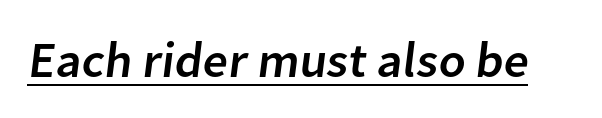
This sample has the flowing, uneven cadence of proportional lettering. Does a line run under the words? Yes, clearly. The typeface chosen for these lines omits serifs. Inter-character spacing is left at the font's built-in metrics.
